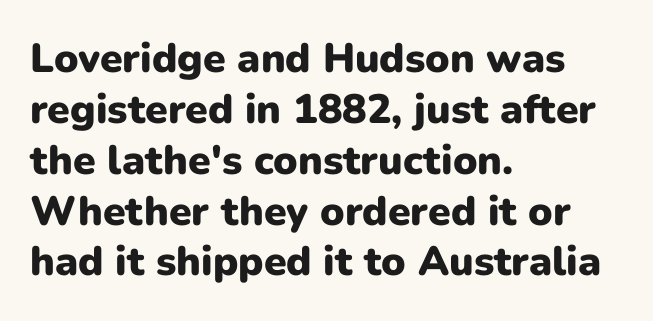
Q: Is the text bold? A: Yes.
Q: Is the text italic (slanted)? A: No, it is upright.
Q: Is the typeface a serif or a sans-serif typeface? A: Sans-serif.
Q: Is the text underlined? A: No.
Q: How is the paragraph aligned? A: Left-aligned.
Q: Is the spacing between letters normal or unusually wide? A: Normal.
Q: Width (condensed, normal, or wide)? A: Normal.
Q: Stroke contrast? A: Low.
Q: x-height? A: Medium.
Q: Monospaced? A: No.
